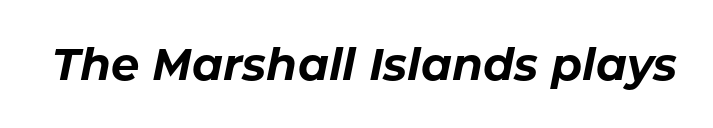
{"italic": "yes", "lean": "right", "slant_degrees": 11, "bold": "yes", "weight": "bold", "width": "normal", "stroke_contrast": "low", "x_height": "medium", "monospaced": "no", "underline": "no", "letter_spacing": "normal", "letter_spacing_em": 0.0, "glyph_px": 45}
